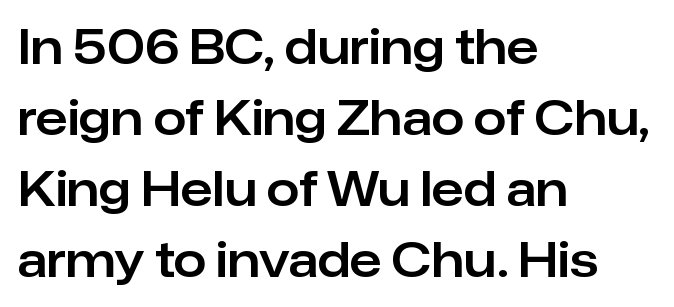
Quick note: not italic, upright. Proportional: the letters do not fall into vertical columns. Caption: standard tracking, unaltered. Rule under the text: the space is simply empty. You can tell from the bare stems that sans-serif type was used. Baseline-to-baseline distance is the conventional proportion of letter height.
